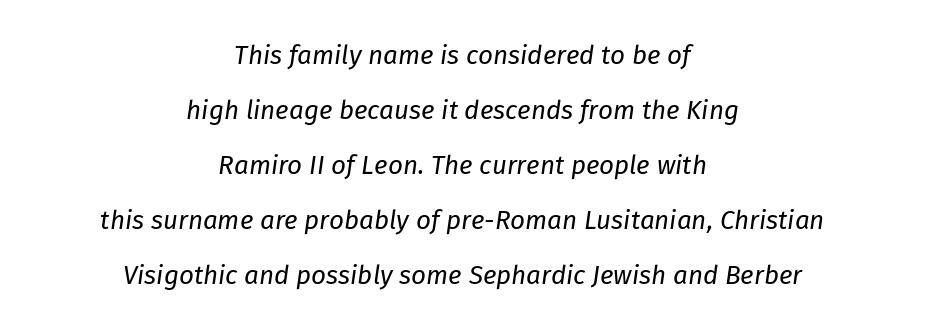
{"italic": "yes", "lean": "right", "slant_degrees": 8, "bold": "no", "underline": "no", "align": "center", "line_spacing": "loose", "line_spacing_ratio": 2.12, "letter_spacing": "normal", "letter_spacing_em": 0.0, "glyph_px": 26}
